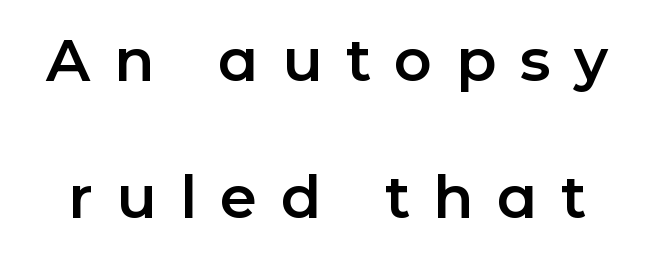
{"serif": "no", "italic": "no", "width": "normal", "stroke_contrast": "low", "x_height": "medium", "monospaced": "no", "underline": "no", "line_spacing": "loose", "line_spacing_ratio": 2.33, "letter_spacing": "wide", "letter_spacing_em": 0.4, "glyph_px": 59}
